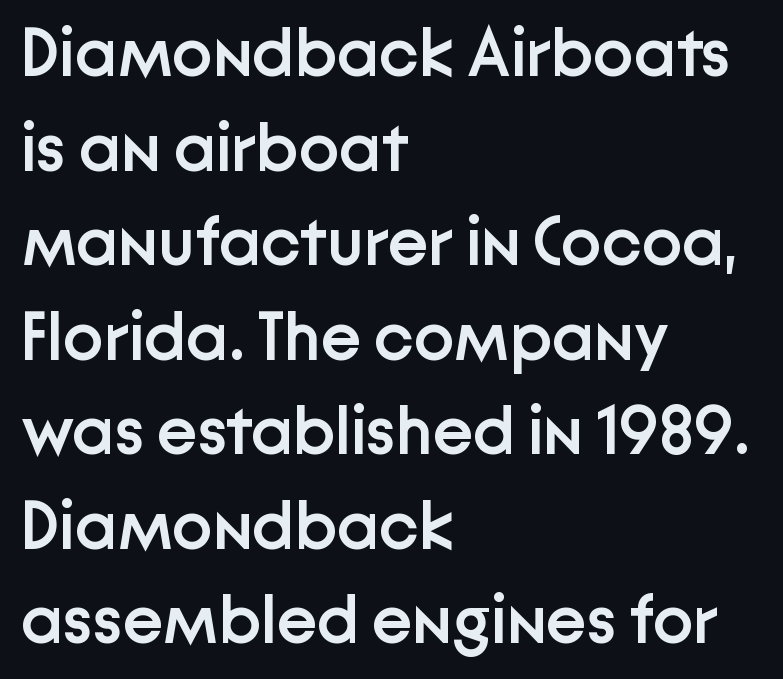
Q: Is the text bold? A: Semi-bold.
Q: Is the text italic (slanted)? A: No, it is upright.
Q: Is the typeface a serif or a sans-serif typeface? A: Sans-serif.
Q: Is the text underlined? A: No.
Q: How is the paragraph aligned? A: Left-aligned.
Q: Is the spacing between letters normal or unusually wide? A: Normal.
Q: Is the spacing between lines tight, normal or loose? A: Normal.
Q: Width (condensed, normal, or wide)? A: Normal.
Q: Stroke contrast? A: Low.
Q: x-height? A: Medium.
Q: Monospaced? A: No.
